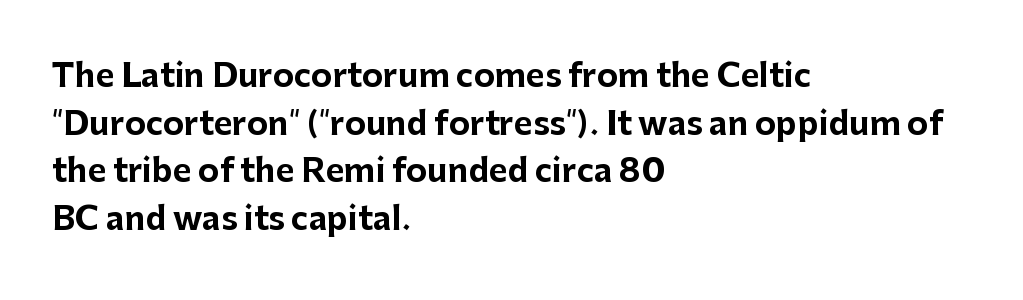
{"serif": "no", "italic": "no", "bold": "yes", "weight": "bold", "width": "normal", "stroke_contrast": "low", "x_height": "medium", "monospaced": "no", "underline": "no", "align": "left", "line_spacing": "normal", "line_spacing_ratio": 1.49, "letter_spacing": "normal", "letter_spacing_em": 0.0, "glyph_px": 32}
